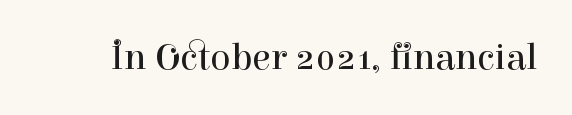
Proportional: the letters do not fall into vertical columns. Letterform terminals end in serifs throughout the passage. These lines were composed using upright roman letters. Nothing unusual about the tracking: characters are spaced as the font intends. Check under the words: just untouched page.
